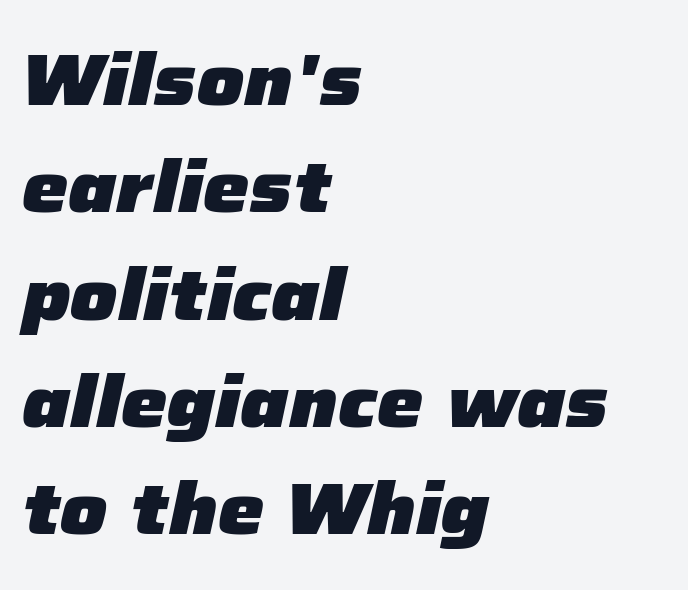
The image shows 73 px heavy type, italic (leaning right); set left-aligned, normal line spacing (1.47x), normal letter spacing, not underlined; low stroke contrast and a medium x-height.
